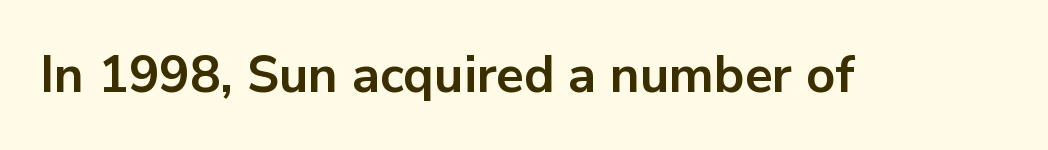
The image shows 51 px bold sans-serif type, upright; set normal letter spacing, not underlined; low stroke contrast and a medium x-height.
